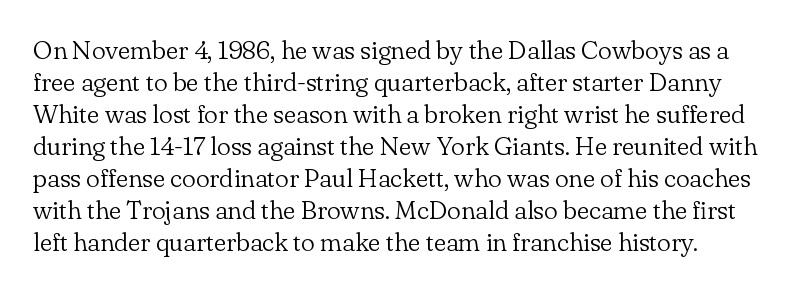
Q: Is the text bold? A: No.
Q: Is the text italic (slanted)? A: No, it is upright.
Q: Is the text underlined? A: No.
Q: Is the spacing between letters normal or unusually wide? A: Normal.
